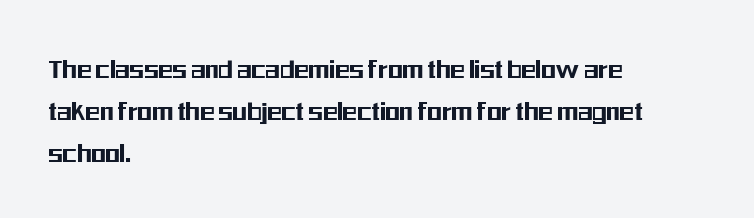
Q: Is the text italic (slanted)? A: No, it is upright.
Q: Is the typeface a serif or a sans-serif typeface? A: Sans-serif.
Q: Is the text underlined? A: No.
Q: How is the paragraph aligned? A: Left-aligned.
Q: Is the spacing between letters normal or unusually wide? A: Normal.
Q: Is the spacing between lines tight, normal or loose? A: Normal.
Q: Width (condensed, normal, or wide)? A: Condensed.
Q: Stroke contrast? A: Medium.
Q: x-height? A: Medium.
Q: Monospaced? A: No.
